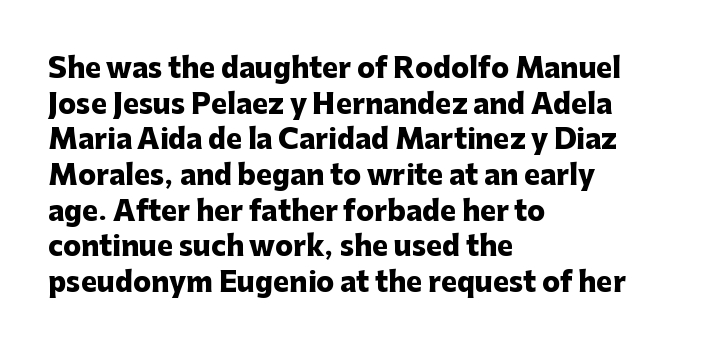
{"italic": "no", "bold": "yes", "underline": "no", "align": "left", "line_spacing": "normal", "line_spacing_ratio": 1.32, "letter_spacing": "normal", "letter_spacing_em": 0.0, "glyph_px": 27}
